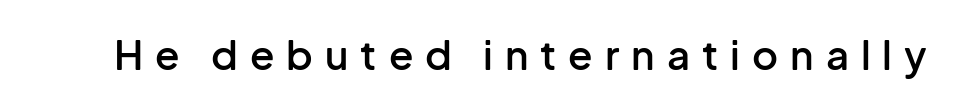
Q: Is the text bold? A: Semi-bold.
Q: Is the text italic (slanted)? A: No, it is upright.
Q: Is the typeface a serif or a sans-serif typeface? A: Sans-serif.
Q: Is the text underlined? A: No.
Q: Is the spacing between letters normal or unusually wide? A: Unusually wide.
Q: Width (condensed, normal, or wide)? A: Normal.
Q: Stroke contrast? A: Low.
Q: x-height? A: Medium.
Q: Monospaced? A: No.
